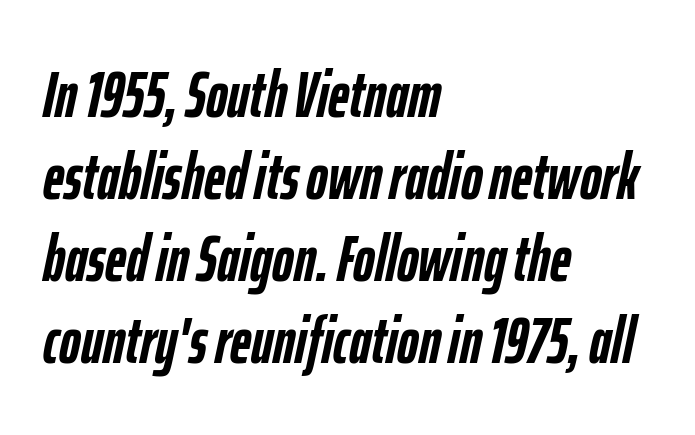
Q: Is the text bold? A: Yes.
Q: Is the text italic (slanted)? A: Yes, it leans right by about 12 degrees.
Q: Is the text underlined? A: No.
Q: How is the paragraph aligned? A: Left-aligned.
Q: Is the spacing between letters normal or unusually wide? A: Normal.
Q: Is the spacing between lines tight, normal or loose? A: Normal.
Q: Width (condensed, normal, or wide)? A: Condensed.
Q: Stroke contrast? A: Low.
Q: x-height? A: Medium.
Q: Monospaced? A: No.
